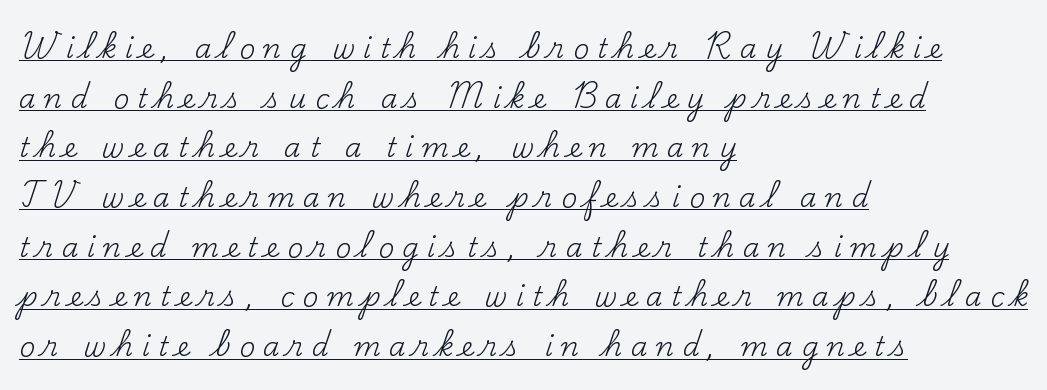
Typeset ragged right — the left edge is the straight one. The tracking reads as deliberately expanded to a designer's eye. A baseline rule has been typeset under these characters.
